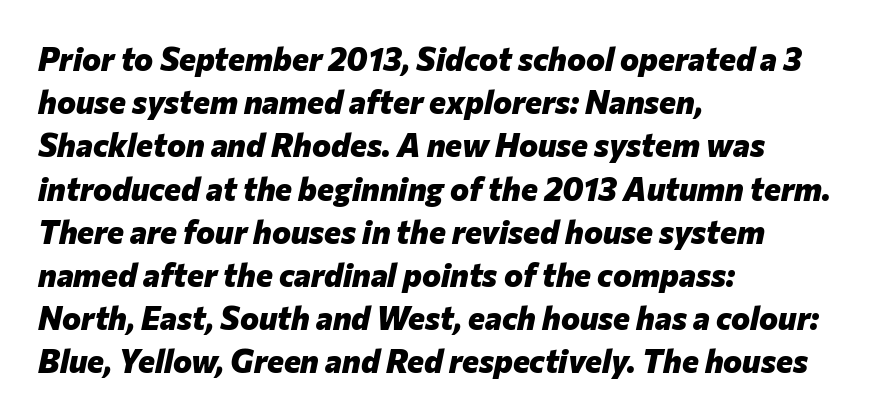
The image shows 32 px heavy type, italic (leaning right); set left-aligned, normal line spacing (1.35x), normal letter spacing, not underlined; low stroke contrast and a medium x-height.
